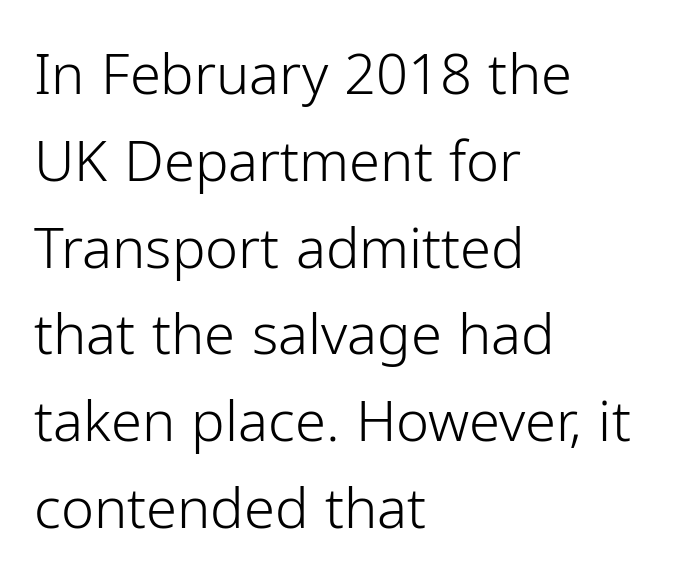
{"serif": "no", "italic": "no", "bold": "no", "weight": "light", "width": "normal", "stroke_contrast": "low", "x_height": "medium", "monospaced": "no", "underline": "no", "align": "left", "line_spacing": "normal", "line_spacing_ratio": 1.55, "letter_spacing": "normal", "letter_spacing_em": 0.0, "glyph_px": 56}
